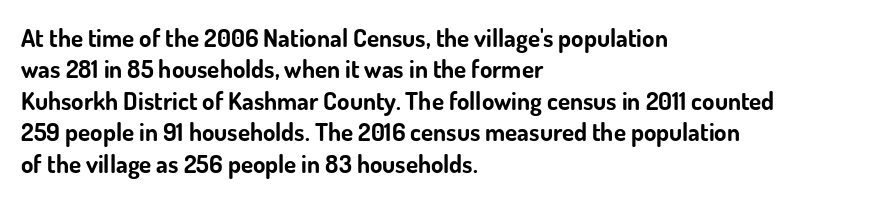
Q: Is the text bold? A: Yes.
Q: Is the text italic (slanted)? A: No, it is upright.
Q: Is the text underlined? A: No.
Q: How is the paragraph aligned? A: Left-aligned.
Q: Is the spacing between letters normal or unusually wide? A: Normal.
Q: Is the spacing between lines tight, normal or loose? A: Normal.
